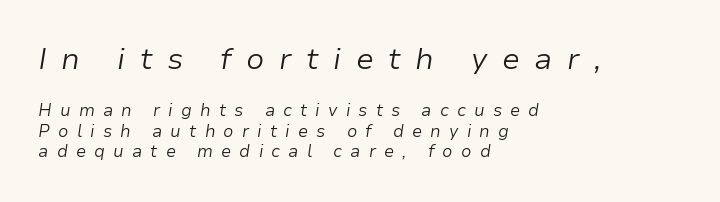
{"italic": "yes", "lean": "right", "slant_degrees": 9, "bold": "no", "weight": "light", "width": "normal", "stroke_contrast": "low", "x_height": "medium", "monospaced": "no", "underline": "no", "align": "left", "line_spacing_ratio": 1.21, "letter_spacing": "wide", "letter_spacing_em": 0.48, "larger_block": "first", "size_ratio": 1.76, "glyph_px": 30}
